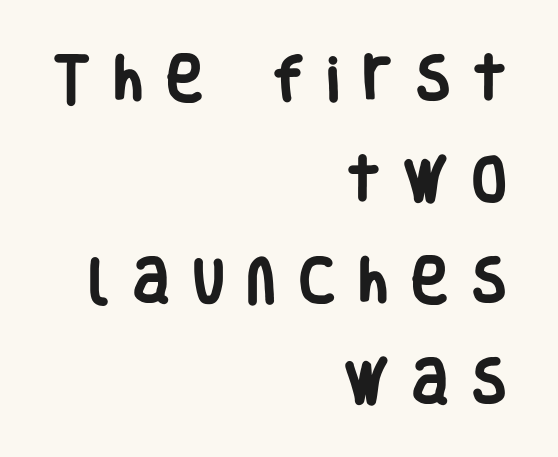
{"serif": "no", "italic": "no", "bold": "yes", "weight": "heavy", "width": "condensed", "stroke_contrast": "low", "x_height": "large", "monospaced": "no", "underline": "no", "align": "right", "line_spacing": "loose", "line_spacing_ratio": 2.02, "letter_spacing": "wide", "letter_spacing_em": 0.47, "glyph_px": 50}
